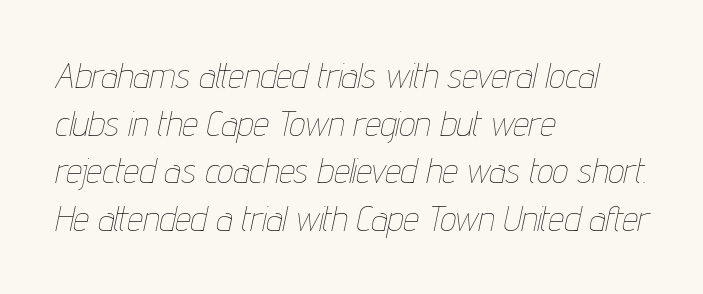
{"italic": "yes", "lean": "right", "slant_degrees": 12, "bold": "no", "weight": "thin", "width": "condensed", "stroke_contrast": "low", "x_height": "medium", "monospaced": "no", "underline": "no", "align": "left", "line_spacing": "normal", "line_spacing_ratio": 1.36, "letter_spacing": "normal", "letter_spacing_em": 0.0, "glyph_px": 35}
